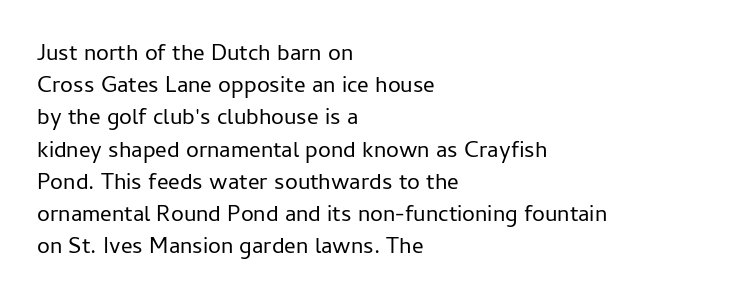
Q: Is the text bold? A: No.
Q: Is the text italic (slanted)? A: No, it is upright.
Q: Is the text underlined? A: No.
Q: How is the paragraph aligned? A: Left-aligned.
Q: Is the spacing between letters normal or unusually wide? A: Normal.
Q: Is the spacing between lines tight, normal or loose? A: Normal.
